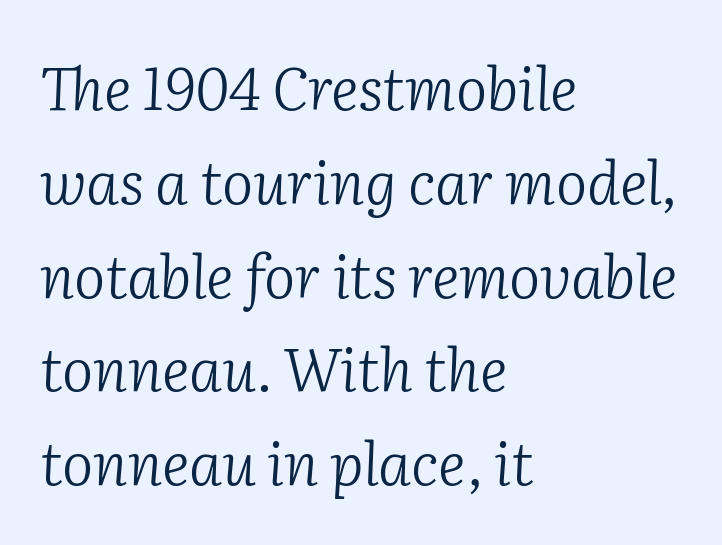
The image shows 59 px light serif type, italic (leaning right); set left-aligned, normal line spacing (1.59x), normal letter spacing, not underlined; low stroke contrast and a medium x-height.
